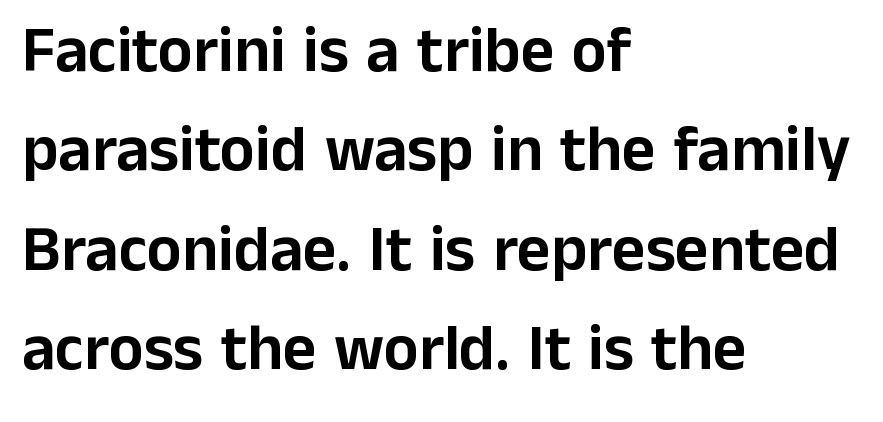
Look at the bottom of the vertical strokes: they stop flat, with no serifs. Does extra space separate the letters? No, they use regular spacing. The letters advance in unequal steps, a hallmark of proportional type. Compared with a centered layout, this one pins lines to the left instead. One glance says typical: line gaps are just what's usual. Glance below the letters and you will spot only blank space.
